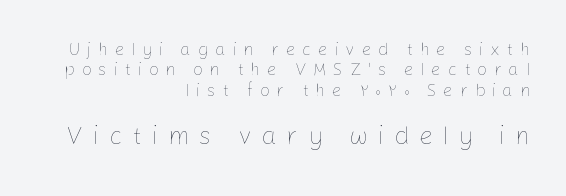
The image shows 25 px text type, upright; set right-aligned, line spacing 1.2x, unusually wide letter spacing (+0.4 em), not underlined; the second (bottom) block is 1.47x larger.
